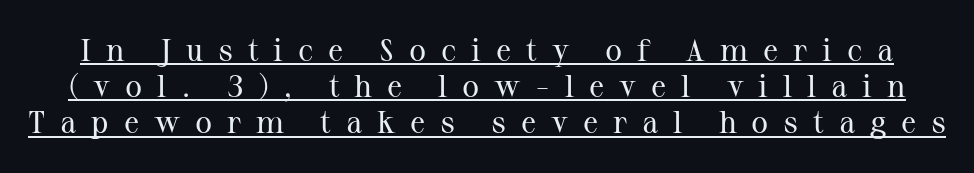
{"serif": "yes", "italic": "no", "bold": "no", "weight": "regular", "width": "normal", "stroke_contrast": "medium", "x_height": "medium", "monospaced": "no", "underline": "yes", "line_spacing": "tight", "line_spacing_ratio": 1.13, "letter_spacing": "wide", "letter_spacing_em": 0.46, "glyph_px": 32}
